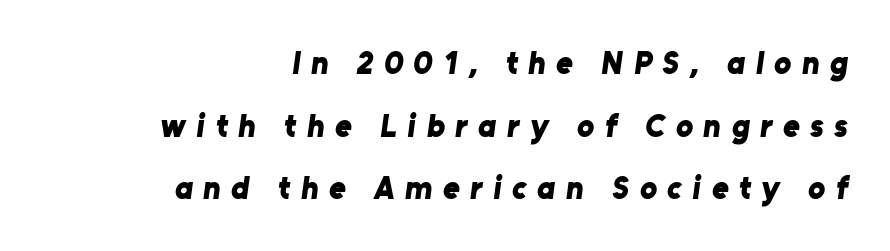
Q: Is the text bold? A: Yes.
Q: Is the typeface a serif or a sans-serif typeface? A: Sans-serif.
Q: Is the text underlined? A: No.
Q: How is the paragraph aligned? A: Right-aligned.
Q: Is the spacing between letters normal or unusually wide? A: Unusually wide.
Q: Is the spacing between lines tight, normal or loose? A: Loose.
Q: Width (condensed, normal, or wide)? A: Normal.
Q: Stroke contrast? A: Low.
Q: x-height? A: Medium.
Q: Monospaced? A: No.
